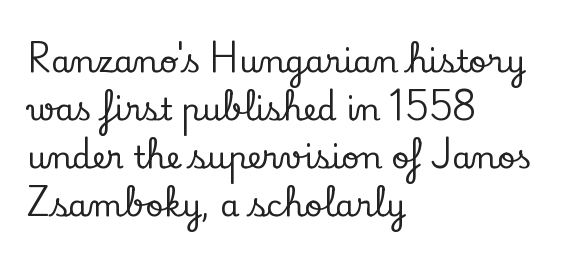
The image shows 31 px text type, upright; set left-aligned, normal line spacing (1.55x), normal letter spacing, not underlined; low stroke contrast and a small x-height.
